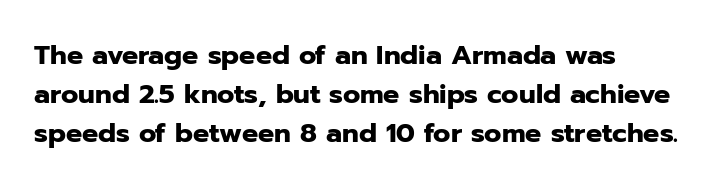
{"italic": "no", "bold": "yes", "underline": "no", "align": "left", "line_spacing": "normal", "line_spacing_ratio": 1.45, "letter_spacing": "normal", "letter_spacing_em": 0.0, "glyph_px": 27}
